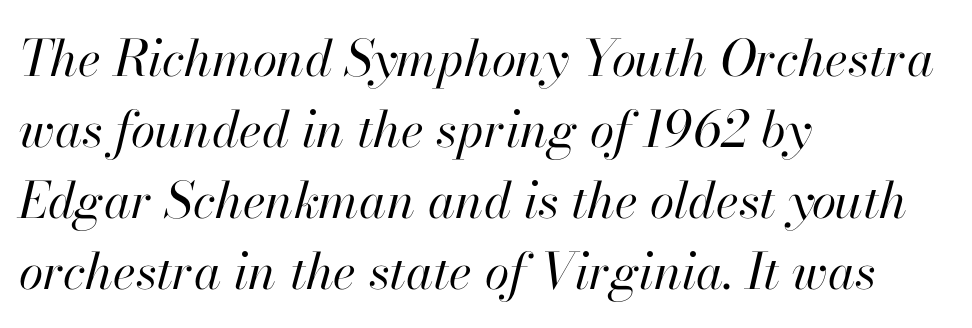
{"italic": "yes", "lean": "right", "slant_degrees": 13, "bold": "no", "weight": "regular", "width": "normal", "stroke_contrast": "high", "x_height": "small", "monospaced": "no", "underline": "no", "align": "left", "line_spacing": "normal", "line_spacing_ratio": 1.42, "letter_spacing": "normal", "letter_spacing_em": 0.0, "glyph_px": 50}
